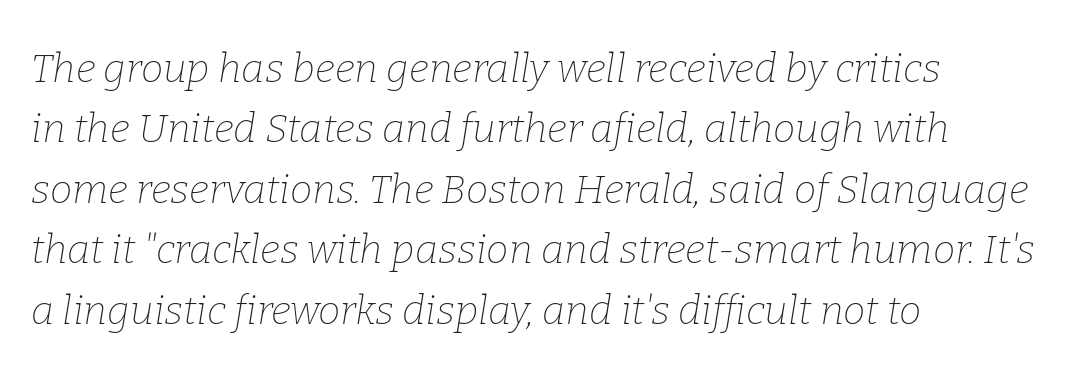
The image shows 40 px thin serif type, italic (leaning right); set left-aligned, normal line spacing (1.51x), normal letter spacing, not underlined; low stroke contrast and a medium x-height.
